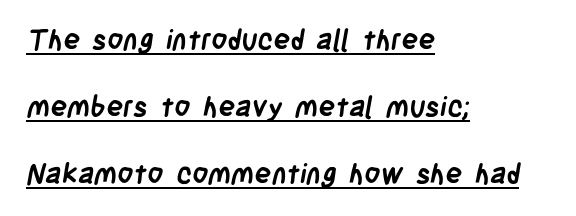
The image shows 28 px semibold, condensed sans-serif type; set left-aligned, loose line spacing (2.4x), normal letter spacing, underlined; low stroke contrast and a large x-height.
